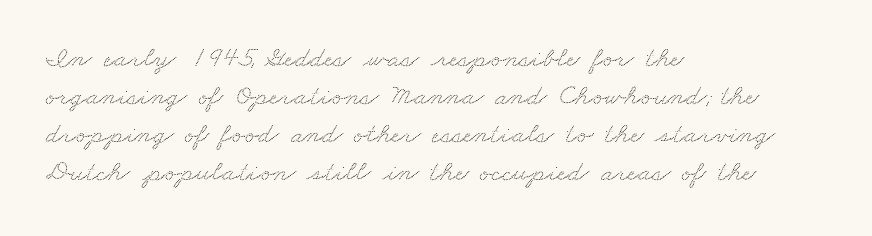
The image shows 29 px wide serif type; set left-aligned, normal line spacing (1.31x), normal letter spacing, not underlined; medium stroke contrast and a small x-height.
